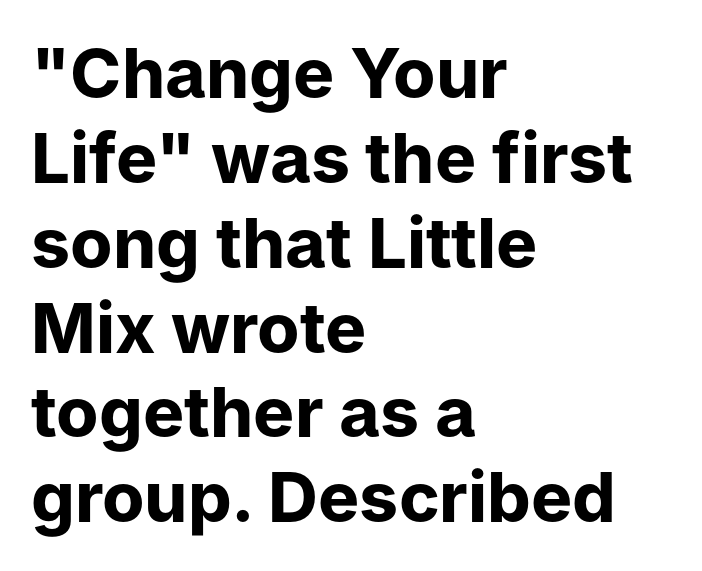
{"serif": "no", "italic": "no", "bold": "yes", "weight": "bold", "width": "normal", "stroke_contrast": "low", "x_height": "medium", "monospaced": "no", "underline": "no", "align": "left", "line_spacing_ratio": 1.23, "letter_spacing": "normal", "letter_spacing_em": 0.0, "glyph_px": 69}
